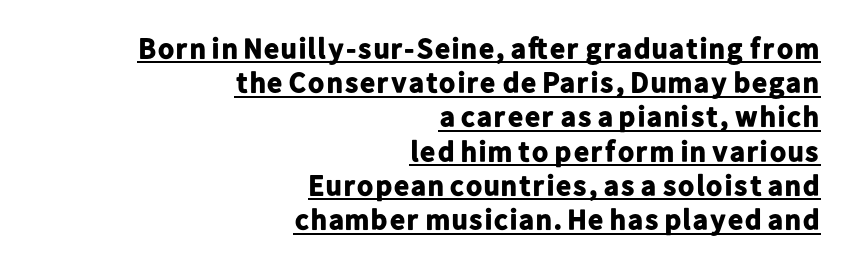
The image shows 29 px bold sans-serif type, upright; set right-aligned, line spacing 1.18x, normal letter spacing, underlined; low stroke contrast and a medium x-height.
